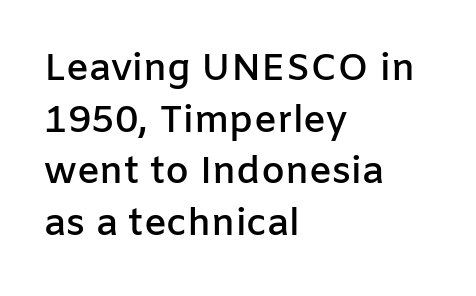
{"serif": "no", "italic": "no", "bold": "semi", "weight": "semibold", "width": "normal", "stroke_contrast": "low", "x_height": "medium", "monospaced": "no", "underline": "no", "align": "left", "line_spacing": "normal", "line_spacing_ratio": 1.36, "letter_spacing": "normal", "letter_spacing_em": 0.0, "glyph_px": 38}
